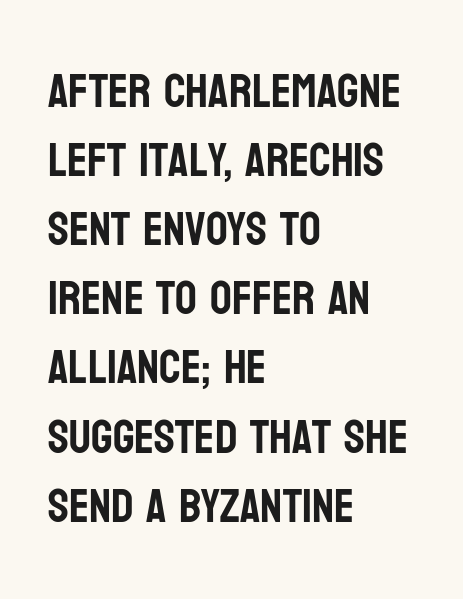
The image shows 48 px condensed sans-serif type, upright; set left-aligned, normal line spacing (1.44x), normal letter spacing, not underlined; low stroke contrast and a large x-height.
